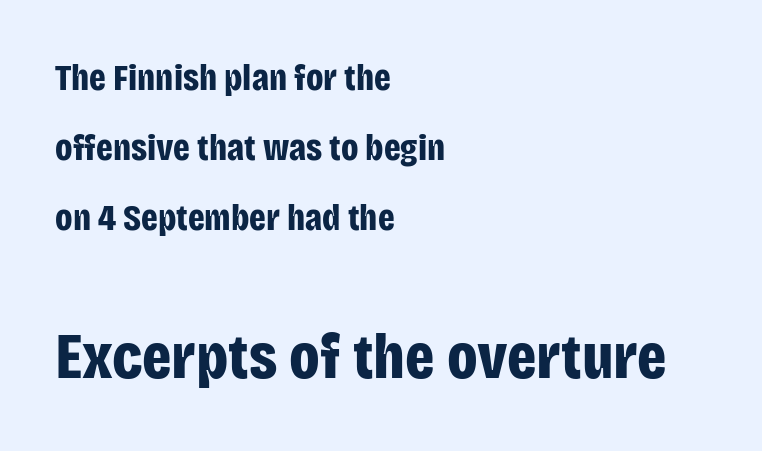
Q: Is the text bold? A: Yes.
Q: Is the text italic (slanted)? A: No, it is upright.
Q: Is the typeface a serif or a sans-serif typeface? A: Sans-serif.
Q: Is the text underlined? A: No.
Q: How is the paragraph aligned? A: Left-aligned.
Q: Is the spacing between letters normal or unusually wide? A: Normal.
Q: Which block of text is set in a larger size, the first (top) or the second (bottom)? A: The second (bottom) one.
Q: Width (condensed, normal, or wide)? A: Condensed.
Q: Stroke contrast? A: Low.
Q: x-height? A: Large.
Q: Monospaced? A: No.
